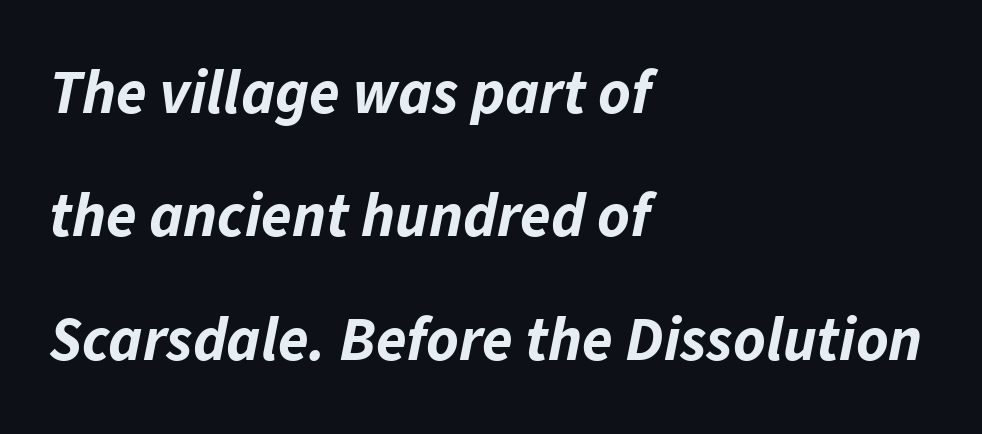
The image shows 62 px bold type, italic (leaning right); set left-aligned, loose line spacing (1.99x), normal letter spacing, not underlined; low stroke contrast and a medium x-height.
